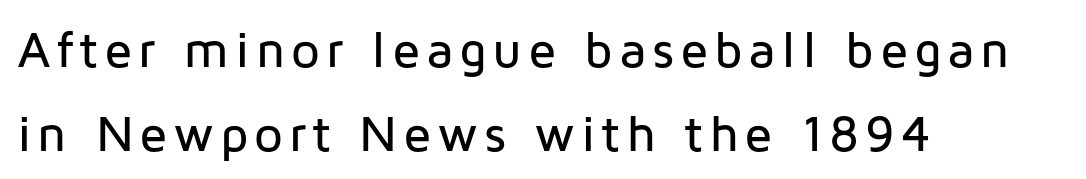
The image shows 51 px sans-serif type, upright; set left-aligned, normal line spacing (1.64x), not underlined; low stroke contrast and a medium x-height.
